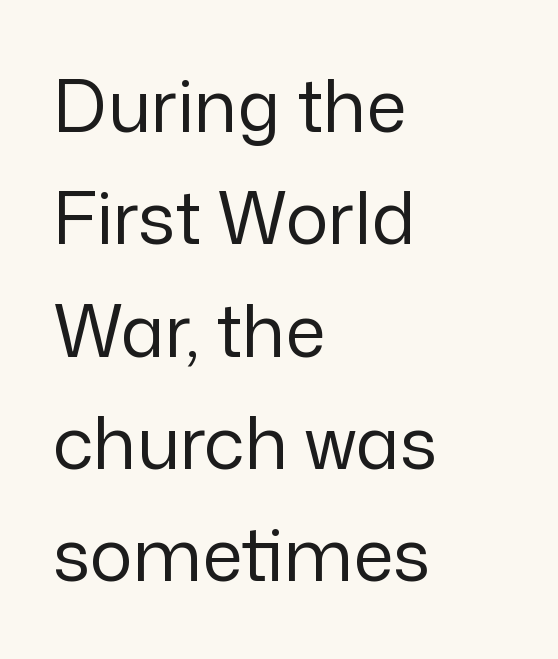
Q: Is the text bold? A: No.
Q: Is the text italic (slanted)? A: No, it is upright.
Q: Is the typeface a serif or a sans-serif typeface? A: Sans-serif.
Q: Is the text underlined? A: No.
Q: How is the paragraph aligned? A: Left-aligned.
Q: Is the spacing between letters normal or unusually wide? A: Normal.
Q: Is the spacing between lines tight, normal or loose? A: Normal.
Q: Width (condensed, normal, or wide)? A: Normal.
Q: Stroke contrast? A: Low.
Q: x-height? A: Medium.
Q: Monospaced? A: No.
